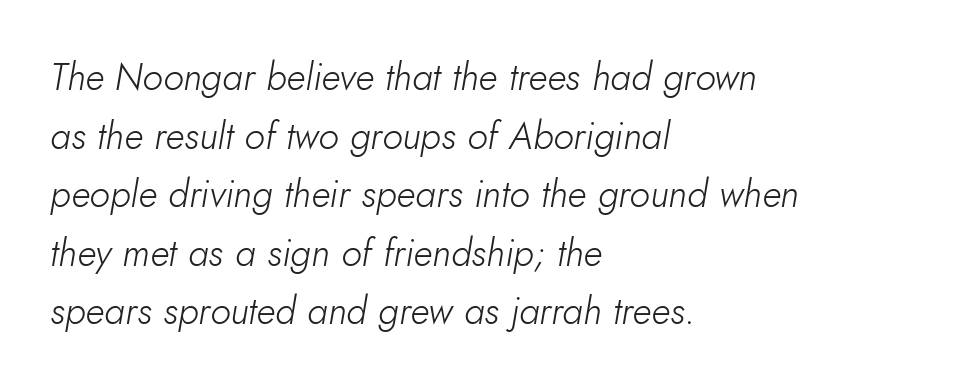
{"italic": "yes", "lean": "right", "slant_degrees": 10, "bold": "no", "weight": "light", "width": "normal", "stroke_contrast": "low", "x_height": "small", "monospaced": "no", "underline": "no", "align": "left", "line_spacing": "normal", "line_spacing_ratio": 1.54, "letter_spacing": "normal", "letter_spacing_em": 0.0, "glyph_px": 38}
